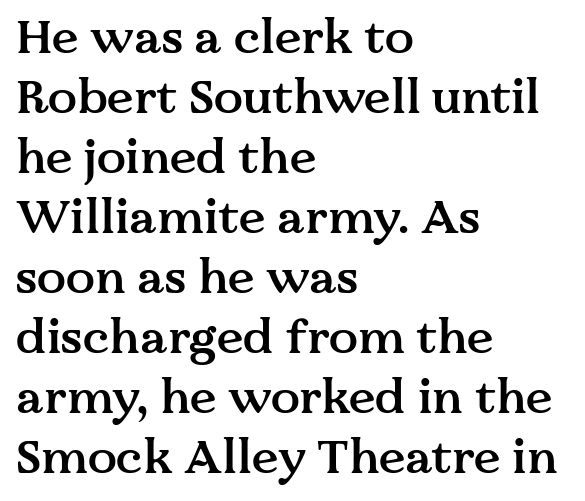
Q: Is the text bold? A: Semi-bold.
Q: Is the text italic (slanted)? A: No, it is upright.
Q: Is the typeface a serif or a sans-serif typeface? A: Serif.
Q: Is the text underlined? A: No.
Q: How is the paragraph aligned? A: Left-aligned.
Q: Is the spacing between letters normal or unusually wide? A: Normal.
Q: Is the spacing between lines tight, normal or loose? A: Normal.
Q: Width (condensed, normal, or wide)? A: Normal.
Q: Stroke contrast? A: Medium.
Q: x-height? A: Medium.
Q: Monospaced? A: No.
